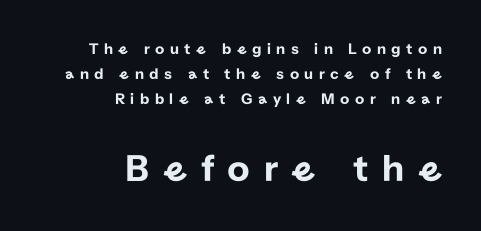
Italic: no, the glyphs are upright roman. The designer left line spacing at the default. Glyph-to-glyph distance is far greater than everyday printed text. The area under the type is left untouched.
